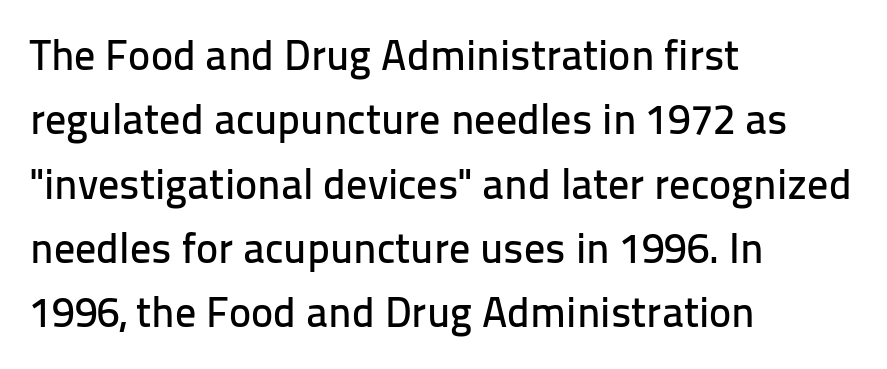
{"serif": "no", "italic": "no", "width": "normal", "stroke_contrast": "low", "x_height": "medium", "monospaced": "no", "underline": "no", "align": "left", "line_spacing": "normal", "line_spacing_ratio": 1.53, "letter_spacing": "normal", "letter_spacing_em": 0.0, "glyph_px": 42}
